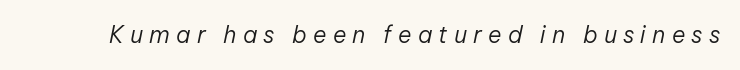
Just letters on the line, the space beneath them empty. Observe the wide spacing: letters keep a clear distance from each other. Designer's note — italics engaged. No extra ink here — the face is not bold.
